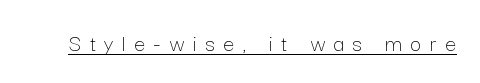
The typesetter has applied underlining to the passage shown. Weight class: somewhere from thin through regular. Posture: upright roman. This rendering widens character spacing well past its baseline value.
